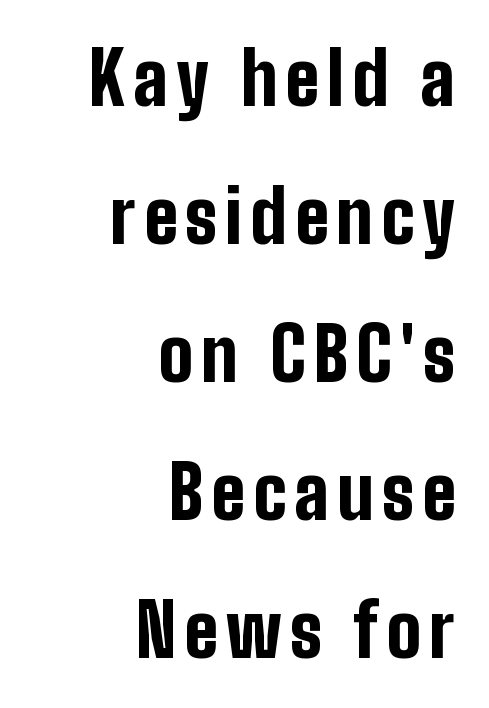
Horizontal alignment here is rightward, an uncommon choice for prose. A bare baseline throughout the passage. No feet cap the strokes, marking this as sans-serif type. In terms of weight, the rendering is a true, heavy bold.
